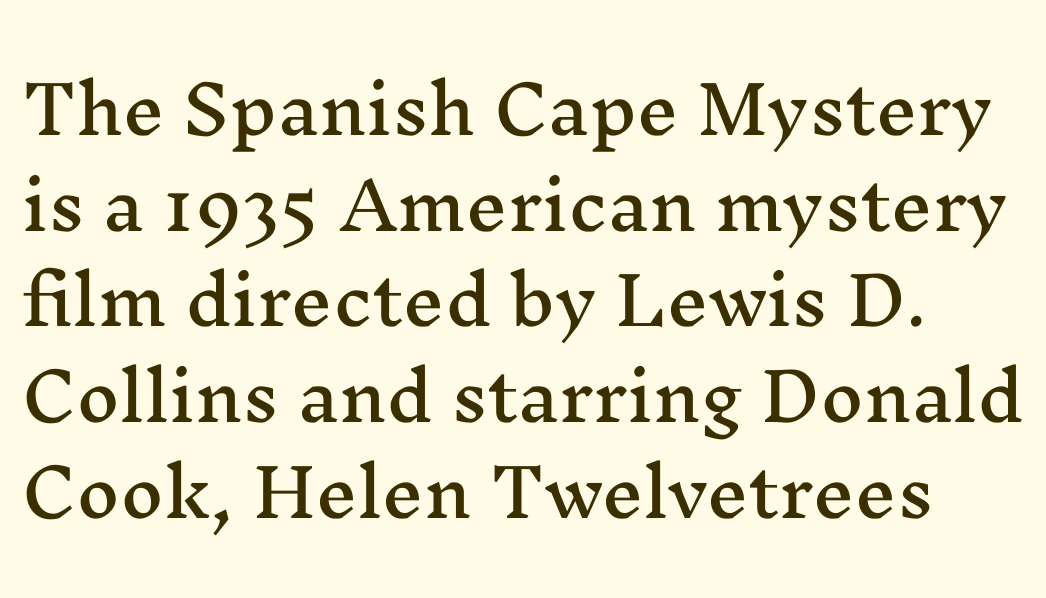
The image shows 66 px wide serif type, upright; set normal line spacing (1.45x), normal letter spacing, not underlined; medium stroke contrast and a medium x-height.
